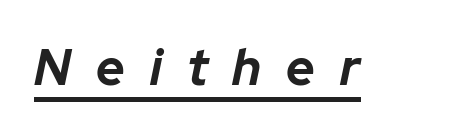
The image shows 50 px bold type, italic (leaning right); set unusually wide letter spacing (+0.5 em), underlined; low stroke contrast and a medium x-height.
